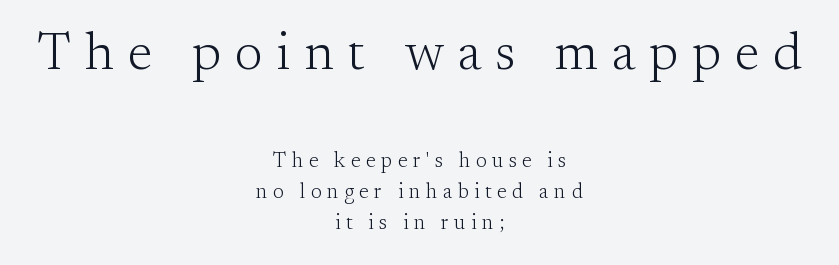
The passage shown is not underscored anywhere. Line starts and ends both wander, symmetrically. Short note: letters widely spaced. The lettering holds an erect, upright posture throughout. These lines are rendered in a variable-pitch font.
